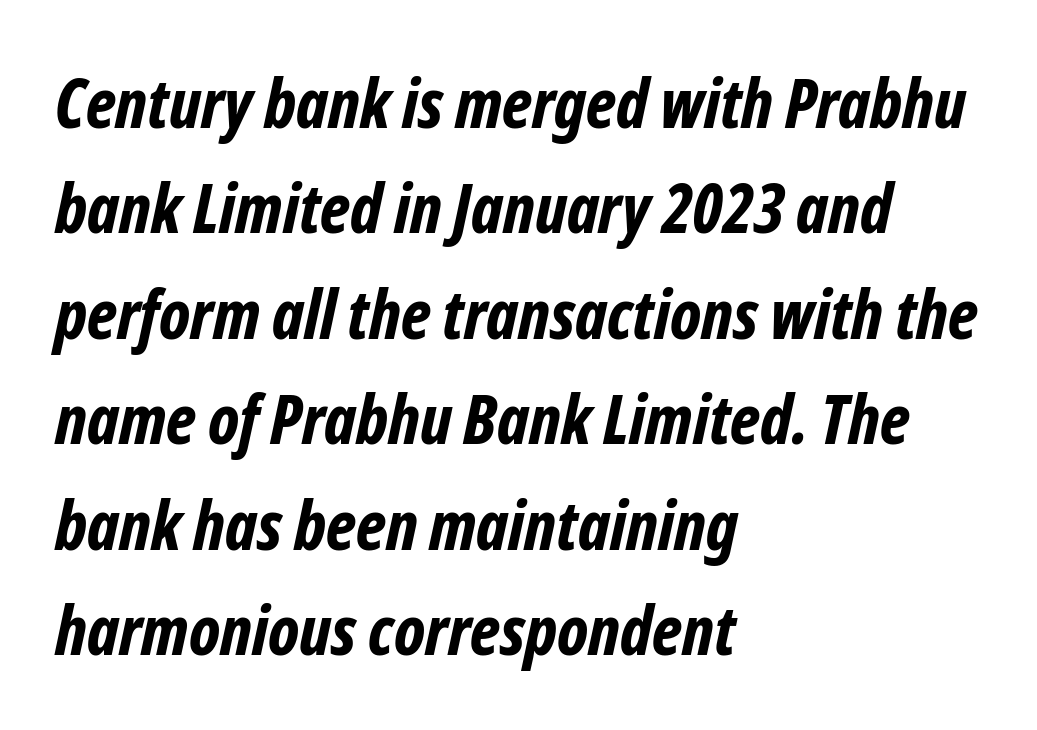
Q: Is the text bold? A: Yes.
Q: Is the text italic (slanted)? A: Yes, it leans right by about 12 degrees.
Q: Is the text underlined? A: No.
Q: How is the paragraph aligned? A: Left-aligned.
Q: Is the spacing between letters normal or unusually wide? A: Normal.
Q: Is the spacing between lines tight, normal or loose? A: Normal.
Q: Width (condensed, normal, or wide)? A: Condensed.
Q: Stroke contrast? A: Low.
Q: x-height? A: Medium.
Q: Monospaced? A: No.
